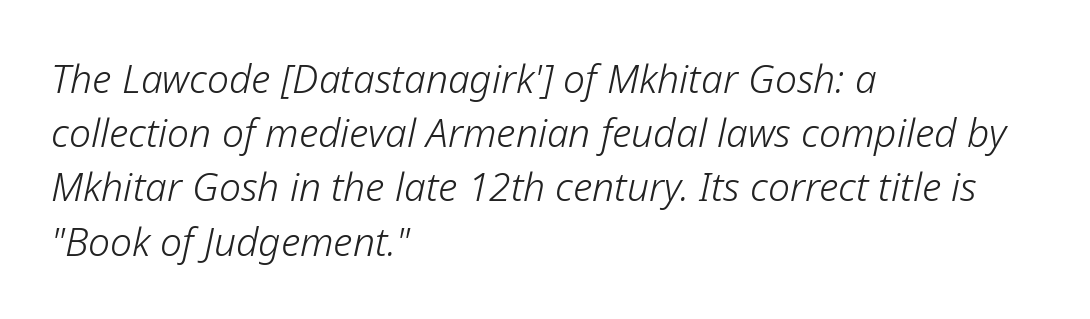
The image shows 39 px light type, italic (leaning right); set left-aligned, normal line spacing (1.39x), normal letter spacing, not underlined; low stroke contrast and a medium x-height.
